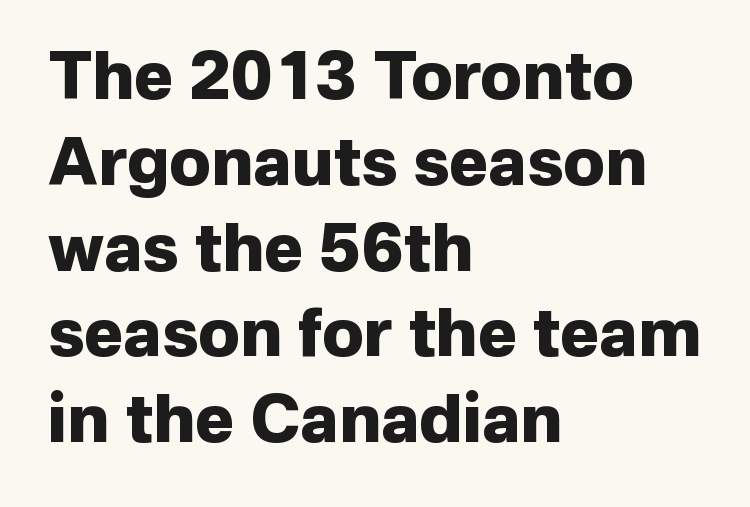
Is this a sans? Yes — the strokes have no serifs. The characters look thick and weighty, a clear bold. Baseline-to-baseline distance is the conventional proportion of letter height. Underlining? Definitely not there. Short and long lines alike share a common starting point at left.
